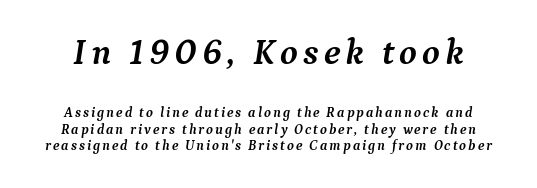
The typesetting leans heavy: a genuine bold. Underline: absent. Think of a printed novel: that variable character pitch is what you see here. Serif or sans? Serif — the stroke terminals have little feet.
